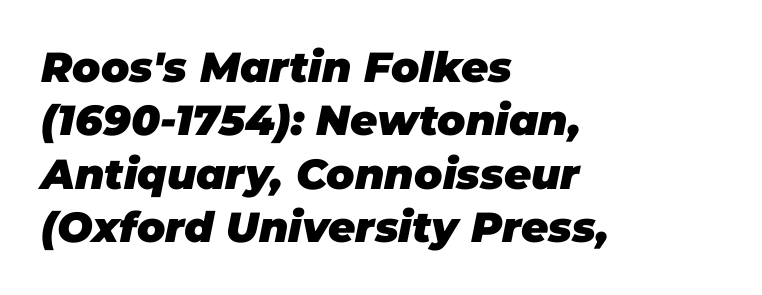
These lines are rendered in a variable-pitch font. This sample is left-justified, so line endings fall wherever the words run out. Compared with typical paragraphs, the rows here are spaced about the same. Compared with typical body copy, the letter spacing here is the same. Unmarked baselines from the first word to the last.
